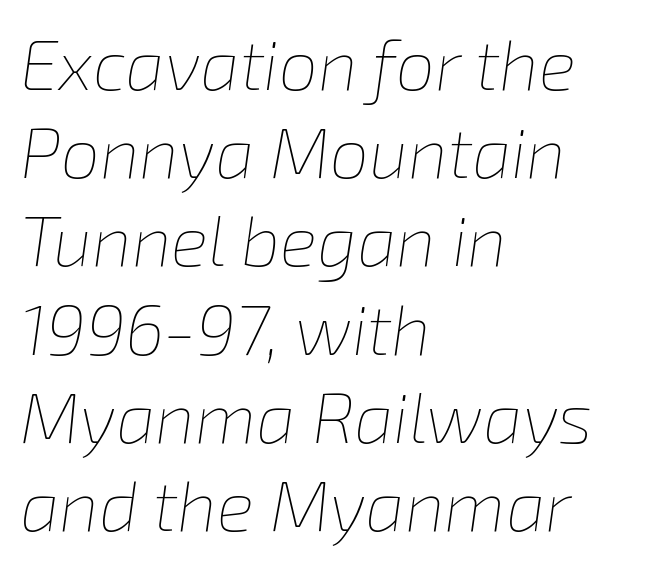
These lines keep a tight, regular rhythm from letter to letter. Note the varied advance widths — an 'i' is clearly narrower than an 'm'. Regular leading. Rendered with sloped, italic letterforms. Heaviness? Minimal to ordinary, like unemphasized prose.
